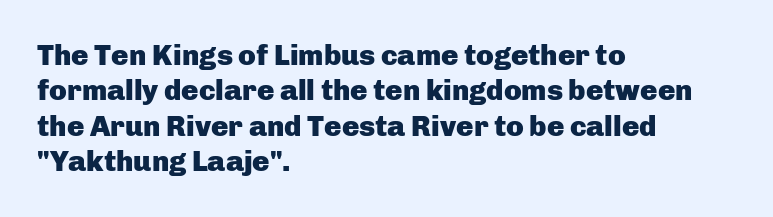
Q: Is the text bold? A: Yes.
Q: Is the text italic (slanted)? A: No, it is upright.
Q: Is the typeface a serif or a sans-serif typeface? A: Sans-serif.
Q: Is the text underlined? A: No.
Q: How is the paragraph aligned? A: Left-aligned.
Q: Is the spacing between letters normal or unusually wide? A: Normal.
Q: Width (condensed, normal, or wide)? A: Normal.
Q: Stroke contrast? A: Low.
Q: x-height? A: Medium.
Q: Monospaced? A: No.
